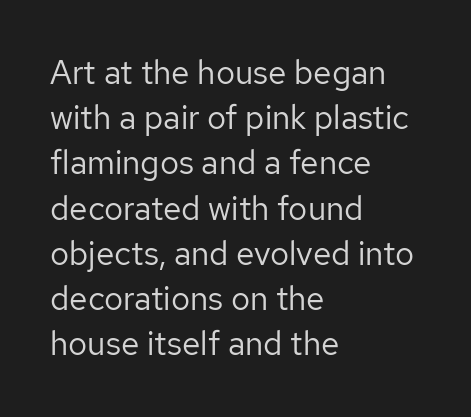
Q: Is the text bold? A: No.
Q: Is the text italic (slanted)? A: No, it is upright.
Q: Is the typeface a serif or a sans-serif typeface? A: Sans-serif.
Q: Is the text underlined? A: No.
Q: How is the paragraph aligned? A: Left-aligned.
Q: Is the spacing between letters normal or unusually wide? A: Normal.
Q: Is the spacing between lines tight, normal or loose? A: Normal.
Q: Width (condensed, normal, or wide)? A: Normal.
Q: Stroke contrast? A: Low.
Q: x-height? A: Medium.
Q: Monospaced? A: No.
